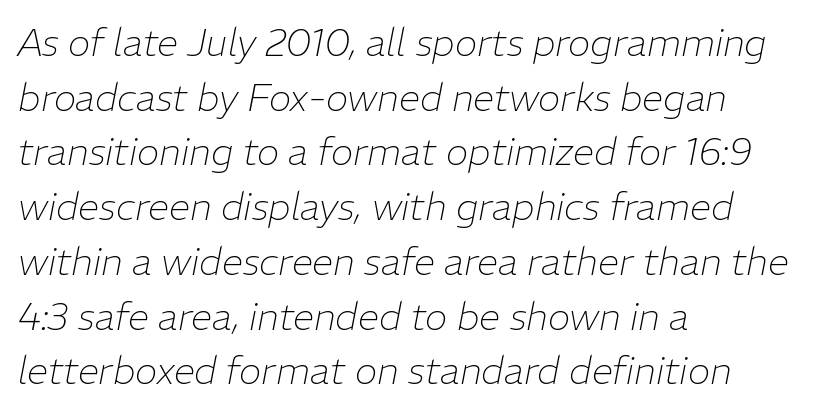
The image shows 38 px thin type, italic (leaning right); set left-aligned, normal line spacing (1.44x), normal letter spacing, not underlined; low stroke contrast and a medium x-height.
